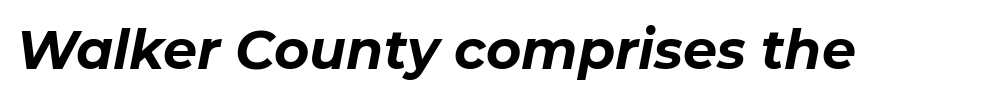
The image shows 54 px bold type, italic (leaning right); set normal letter spacing, not underlined; low stroke contrast and a medium x-height.
